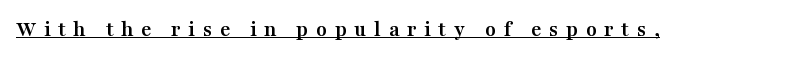
Q: Is the text bold? A: Yes.
Q: Is the text italic (slanted)? A: No, it is upright.
Q: Is the text underlined? A: Yes.
Q: Is the spacing between letters normal or unusually wide? A: Unusually wide.
